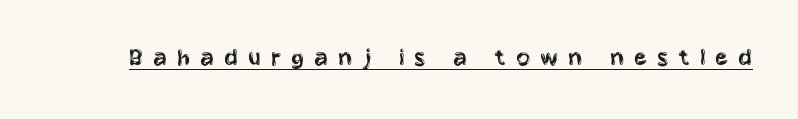
{"italic": "no", "bold": "no", "underline": "yes", "letter_spacing": "wide", "letter_spacing_em": 0.38, "glyph_px": 26}
